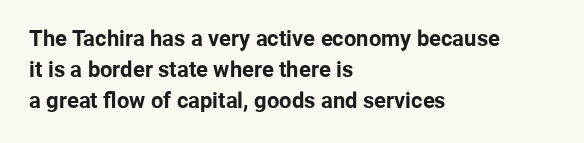
Q: Is the text bold? A: Yes.
Q: Is the text italic (slanted)? A: No, it is upright.
Q: Is the text underlined? A: No.
Q: How is the paragraph aligned? A: Left-aligned.
Q: Is the spacing between letters normal or unusually wide? A: Normal.
Q: Is the spacing between lines tight, normal or loose? A: Normal.
